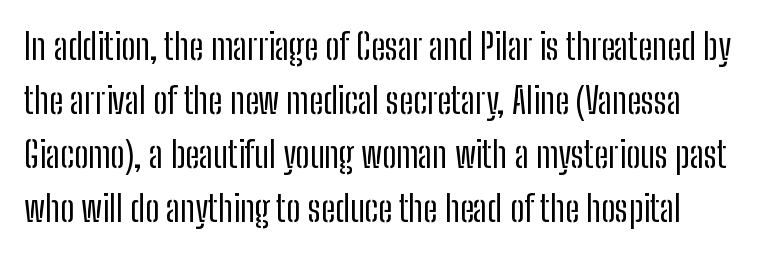
{"serif": "no", "italic": "no", "bold": "no", "weight": "regular", "width": "condensed", "stroke_contrast": "low", "x_height": "medium", "monospaced": "no", "underline": "no", "align": "left", "line_spacing": "normal", "line_spacing_ratio": 1.5, "letter_spacing": "normal", "letter_spacing_em": 0.0, "glyph_px": 36}
